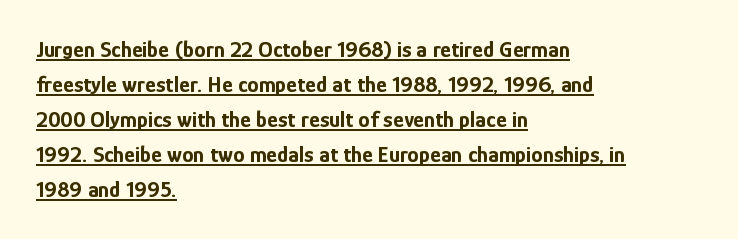
Q: Is the text bold? A: Yes.
Q: Is the text italic (slanted)? A: No, it is upright.
Q: Is the text underlined? A: Yes.
Q: How is the paragraph aligned? A: Left-aligned.
Q: Is the spacing between letters normal or unusually wide? A: Normal.
Q: Is the spacing between lines tight, normal or loose? A: Normal.
